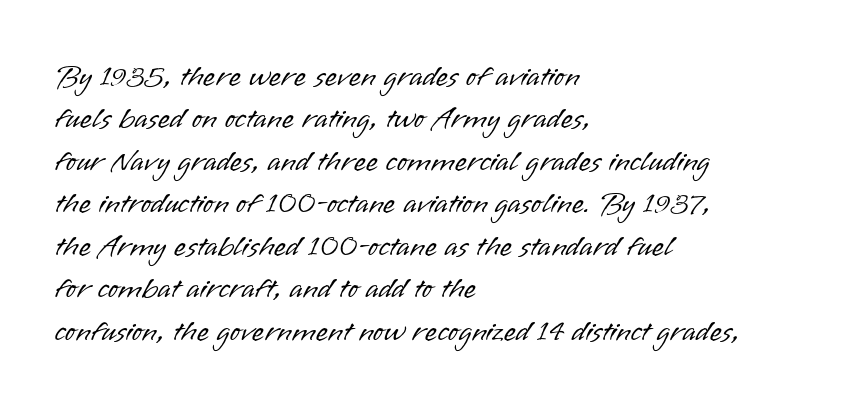
{"serif": "no", "bold": "no", "weight": "light", "width": "normal", "stroke_contrast": "low", "x_height": "small", "monospaced": "no", "underline": "no", "align": "left", "line_spacing": "normal", "line_spacing_ratio": 1.37, "letter_spacing": "normal", "letter_spacing_em": 0.0, "glyph_px": 31}
